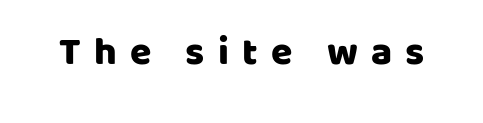
Q: Is the text italic (slanted)? A: No, it is upright.
Q: Is the typeface a serif or a sans-serif typeface? A: Sans-serif.
Q: Is the text underlined? A: No.
Q: Is the spacing between letters normal or unusually wide? A: Unusually wide.
Q: Width (condensed, normal, or wide)? A: Normal.
Q: Stroke contrast? A: Low.
Q: x-height? A: Large.
Q: Monospaced? A: No.
